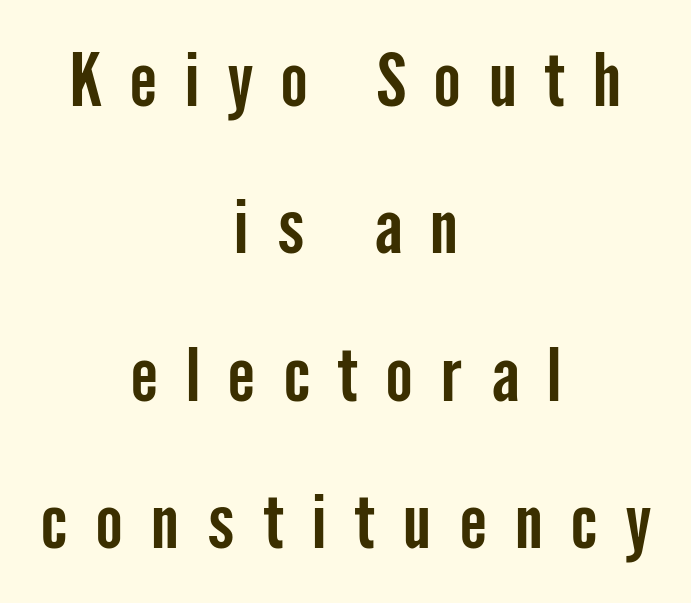
Q: Is the text italic (slanted)? A: No, it is upright.
Q: Is the typeface a serif or a sans-serif typeface? A: Sans-serif.
Q: Is the text underlined? A: No.
Q: How is the paragraph aligned? A: Centered.
Q: Is the spacing between letters normal or unusually wide? A: Unusually wide.
Q: Is the spacing between lines tight, normal or loose? A: Loose.
Q: Width (condensed, normal, or wide)? A: Condensed.
Q: Stroke contrast? A: Low.
Q: x-height? A: Medium.
Q: Monospaced? A: No.
